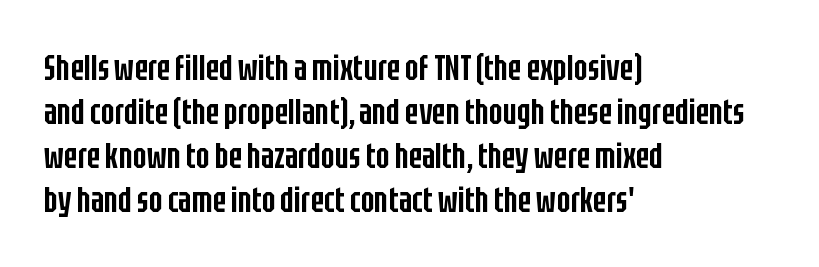
The image shows 36 px semibold, condensed sans-serif type, upright; set left-aligned, line spacing 1.22x, normal letter spacing, not underlined; low stroke contrast and a large x-height.
